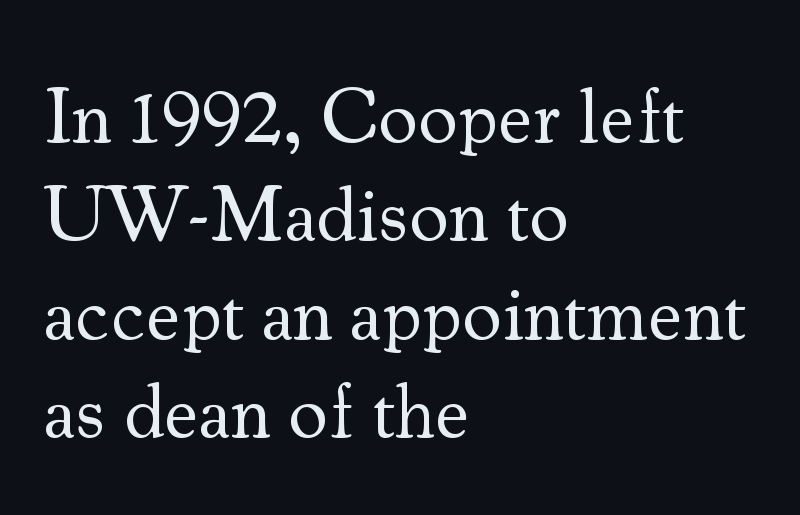
{"serif": "yes", "italic": "no", "bold": "no", "weight": "regular", "width": "normal", "stroke_contrast": "medium", "x_height": "small", "monospaced": "no", "underline": "no", "align": "left", "line_spacing": "normal", "line_spacing_ratio": 1.26, "letter_spacing": "normal", "letter_spacing_em": 0.0, "glyph_px": 78}
